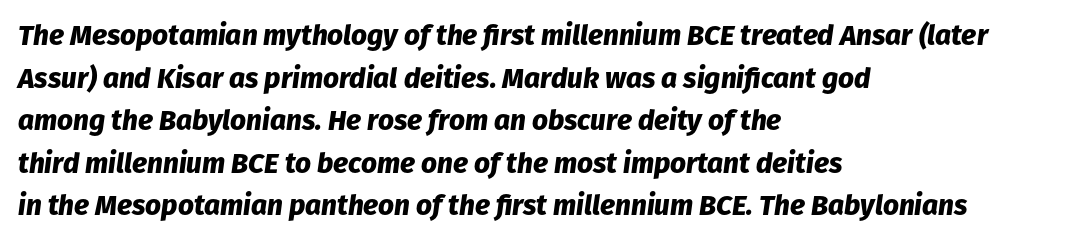
The image shows 28 px heavy type, italic (leaning right); set left-aligned, normal line spacing (1.52x), normal letter spacing, not underlined; low stroke contrast and a medium x-height.
